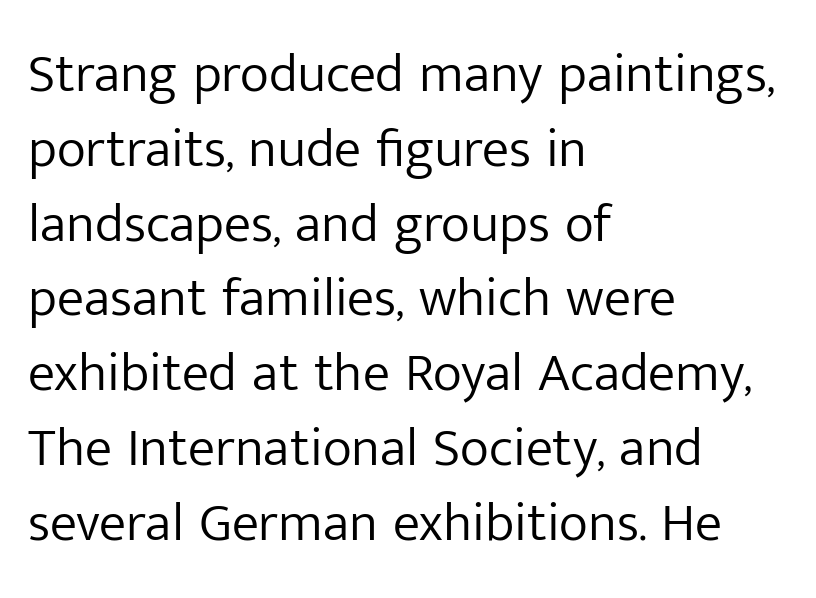
Q: Is the text bold? A: No.
Q: Is the text italic (slanted)? A: No, it is upright.
Q: Is the typeface a serif or a sans-serif typeface? A: Sans-serif.
Q: Is the text underlined? A: No.
Q: How is the paragraph aligned? A: Left-aligned.
Q: Is the spacing between letters normal or unusually wide? A: Normal.
Q: Is the spacing between lines tight, normal or loose? A: Normal.
Q: Width (condensed, normal, or wide)? A: Normal.
Q: Stroke contrast? A: Low.
Q: x-height? A: Medium.
Q: Monospaced? A: No.
